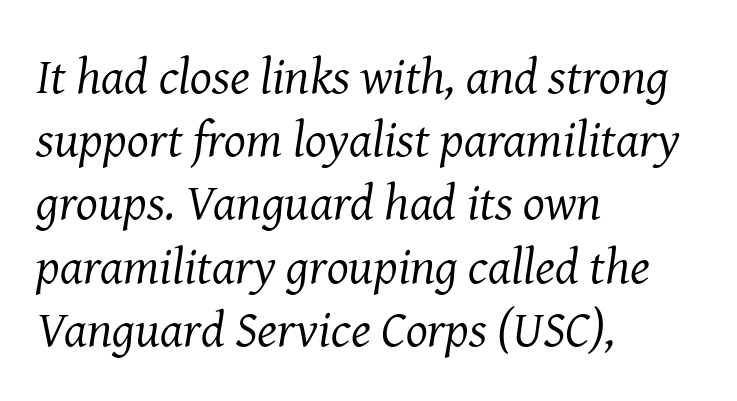
The image shows 51 px regular-weight serif type, italic (leaning right); set left-aligned, line spacing 1.24x, normal letter spacing, not underlined; medium stroke contrast and a medium x-height.
